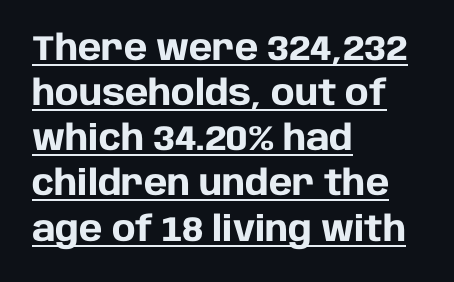
{"serif": "no", "italic": "no", "bold": "yes", "weight": "heavy", "width": "normal", "stroke_contrast": "low", "x_height": "large", "monospaced": "no", "underline": "yes", "align": "left", "line_spacing": "normal", "line_spacing_ratio": 1.29, "letter_spacing": "normal", "letter_spacing_em": 0.0, "glyph_px": 35}
